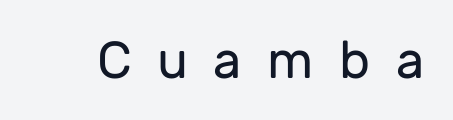
The rendering uses natural spacing where letterforms have individual widths. No feet cap the strokes, marking this as sans-serif type. The letterforms sit at book weight or below. Decoration check: the copy has no underline. Rendered with straight, roman letterforms.
